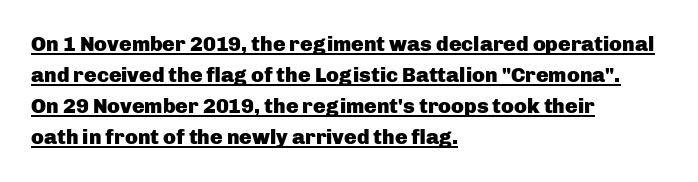
{"italic": "no", "bold": "yes", "underline": "yes", "align": "left", "line_spacing": "normal", "line_spacing_ratio": 1.48, "letter_spacing": "normal", "letter_spacing_em": 0.0, "glyph_px": 21}
